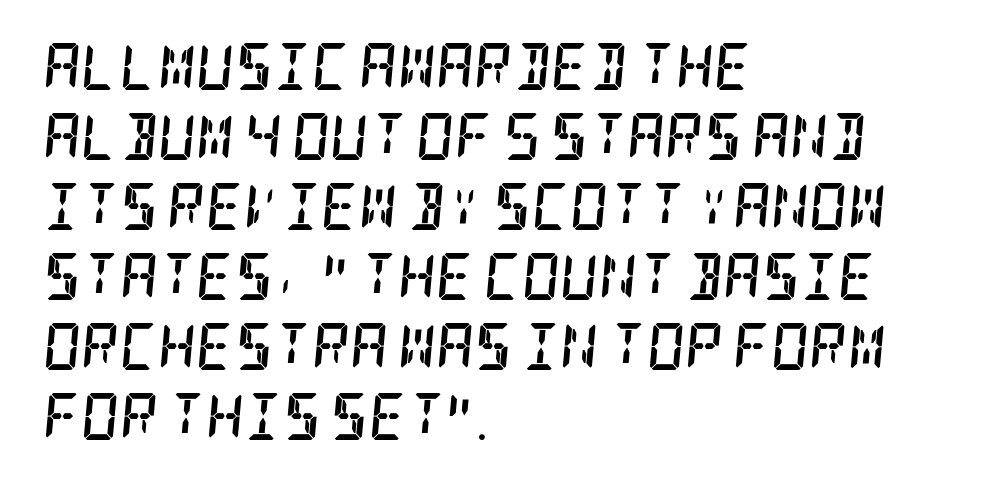
The image shows 47 px semibold, condensed serif type, italic (leaning right); set left-aligned, normal line spacing (1.49x), normal letter spacing, not underlined; low stroke contrast and a large x-height.
